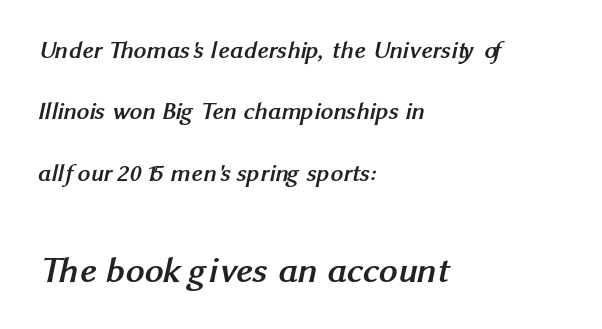
A sans-serif font was chosen for this passage. Weight check: bold — yes, fully. This block would shrink considerably if given ordinary leading; it's expanded now. Here the designer chose a conventional face with non-uniform glyph widths. The face used here appears at its bigger size in the lower chunk.
